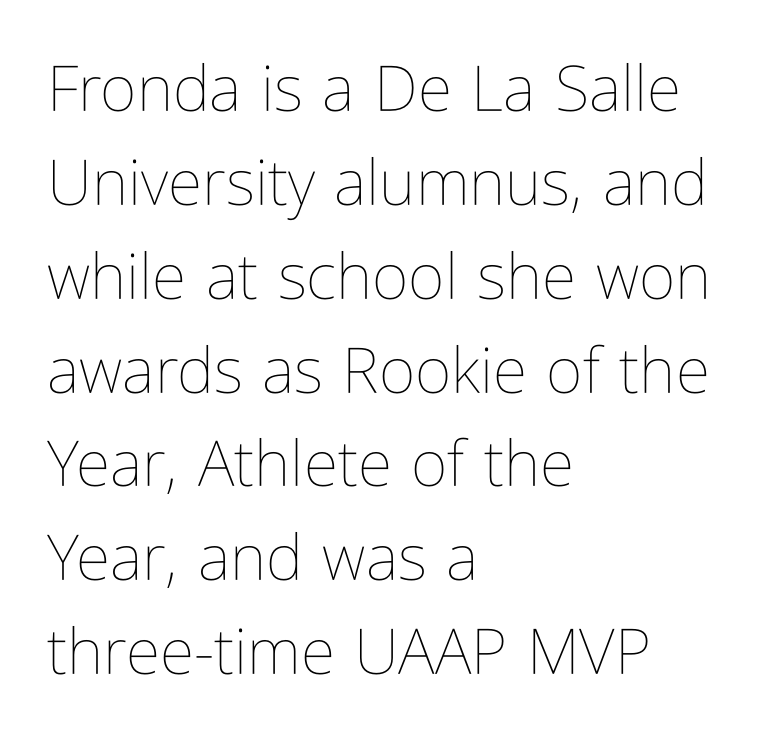
The image shows 63 px thin, condensed type, upright; set left-aligned, normal line spacing (1.49x), normal letter spacing, not underlined; low stroke contrast and a medium x-height.
